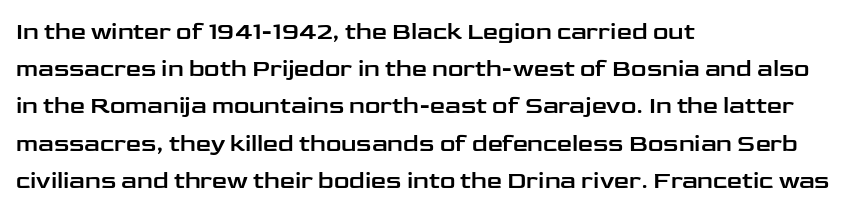
The image shows 24 px text type, upright; set left-aligned, normal line spacing (1.55x), normal letter spacing, not underlined.
